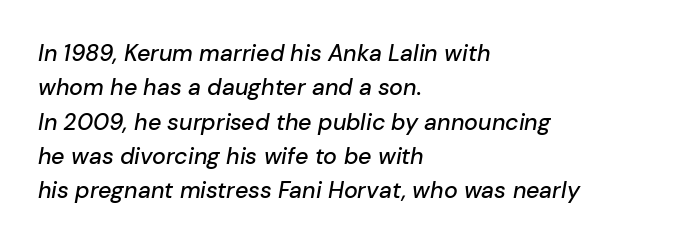
Each row of text sits above clean, open space. Compared with typical paragraphs, the rows here are spaced about the same. An italicized treatment has been applied to the whole sample. In CSS terms this would be text-align: left.
